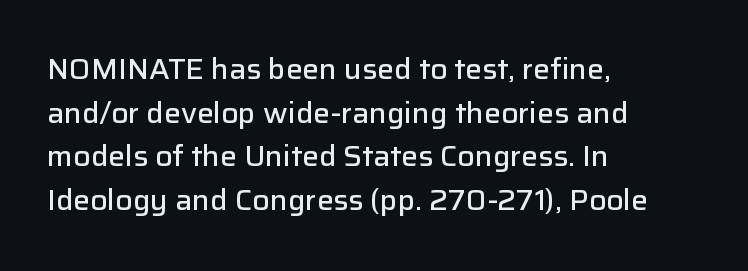
Q: Is the text bold? A: Semi-bold.
Q: Is the text italic (slanted)? A: No, it is upright.
Q: Is the typeface a serif or a sans-serif typeface? A: Sans-serif.
Q: Is the text underlined? A: No.
Q: How is the paragraph aligned? A: Left-aligned.
Q: Is the spacing between letters normal or unusually wide? A: Normal.
Q: Is the spacing between lines tight, normal or loose? A: Normal.
Q: Width (condensed, normal, or wide)? A: Normal.
Q: Stroke contrast? A: Low.
Q: x-height? A: Medium.
Q: Monospaced? A: No.
